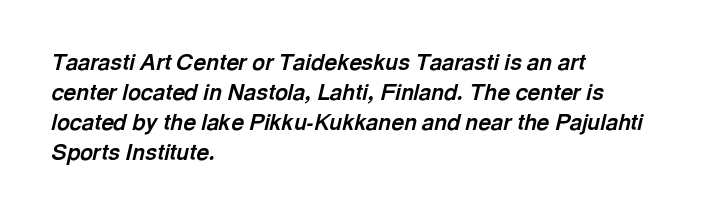
Every character sits at an angle, as italics do. These lines stack with their left ends in a neat column. Typographic density is high because the face is bold. The rows are spaced the way most documents space them.
